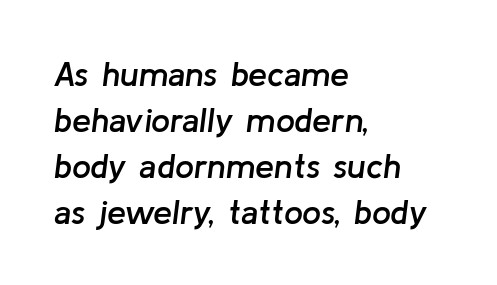
Q: Is the text bold? A: Semi-bold.
Q: Is the text italic (slanted)? A: Yes, it leans right by about 8 degrees.
Q: Is the text underlined? A: No.
Q: How is the paragraph aligned? A: Left-aligned.
Q: Is the spacing between letters normal or unusually wide? A: Normal.
Q: Is the spacing between lines tight, normal or loose? A: Normal.
Q: Width (condensed, normal, or wide)? A: Normal.
Q: Stroke contrast? A: Low.
Q: x-height? A: Medium.
Q: Monospaced? A: No.
